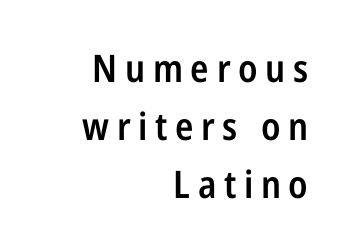
The image shows 38 px semibold, condensed sans-serif type, upright; set right-aligned, normal line spacing (1.53x), unusually wide letter spacing (+0.2 em), not underlined; low stroke contrast and a medium x-height.
